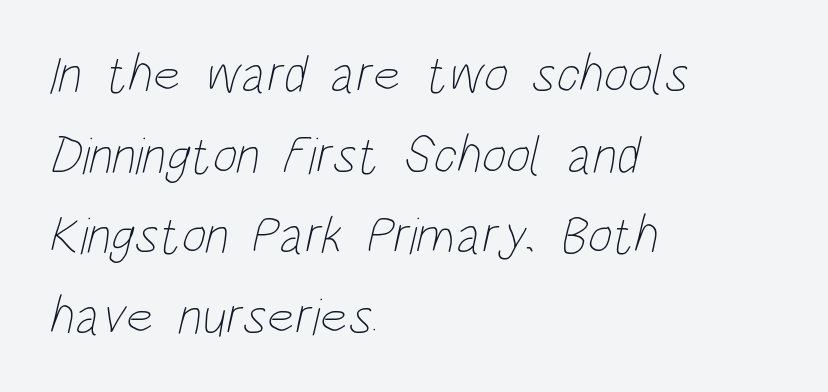
The image shows 53 px thin, condensed type; set left-aligned, normal line spacing (1.52x), normal letter spacing, not underlined; low stroke contrast and a large x-height.
